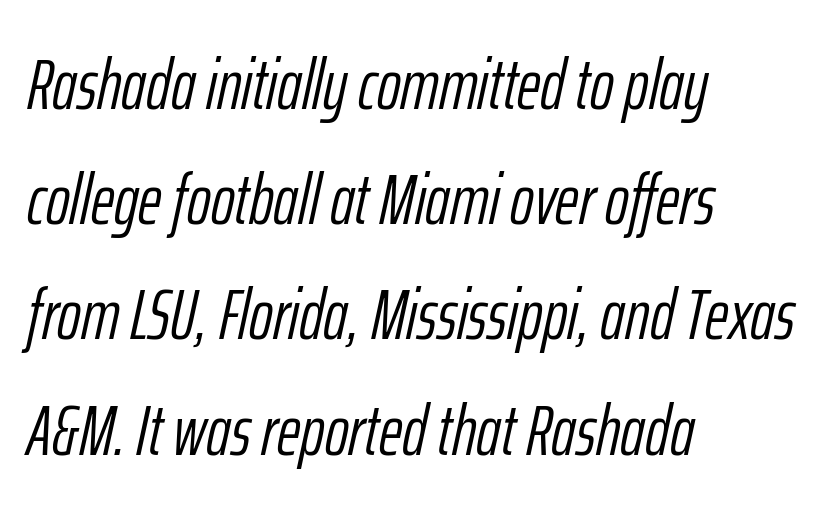
The image shows 72 px light, condensed type, italic (leaning right); set left-aligned, normal line spacing (1.6x), normal letter spacing, not underlined; low stroke contrast and a medium x-height.
